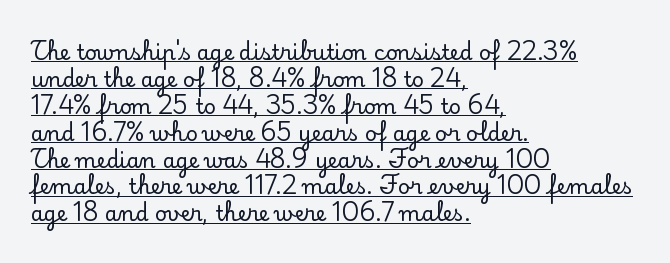
The image shows 21 px text type, upright; set left-aligned, normal line spacing (1.28x), normal letter spacing, underlined.
